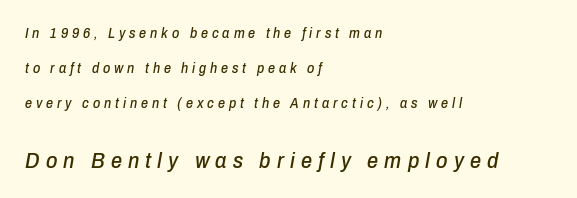
{"italic": "yes", "lean": "right", "slant_degrees": 10, "underline": "no", "align": "left", "line_spacing": "loose", "line_spacing_ratio": 2.5, "letter_spacing": "wide", "letter_spacing_em": 0.28, "larger_block": "second", "size_ratio": 1.57, "glyph_px": 22}
